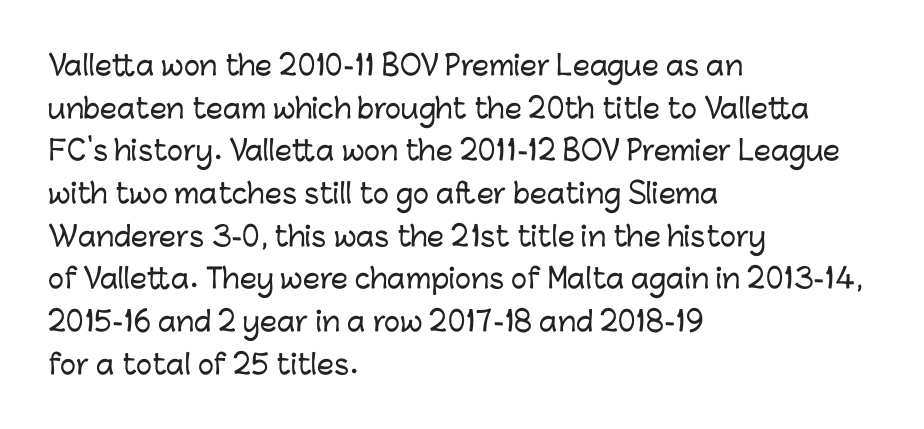
Q: Is the text italic (slanted)? A: No, it is upright.
Q: Is the text underlined? A: No.
Q: How is the paragraph aligned? A: Left-aligned.
Q: Is the spacing between letters normal or unusually wide? A: Normal.
Q: Is the spacing between lines tight, normal or loose? A: Normal.
